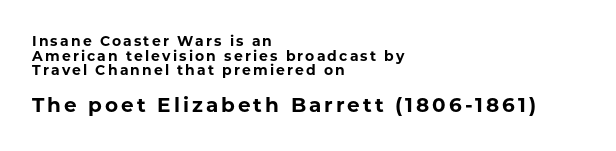
The text block is weighted toward the left margin, trailing off unevenly rightward. The glyphs are unaccompanied by any horizontal stroke below them. The rendering uses a small line-height, squeezing the rows. It's the straight-up-and-down kind of type. Scale increases going downward across the two blocks.
